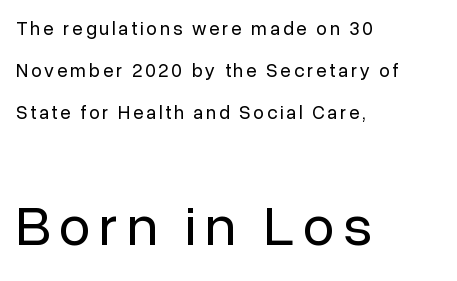
{"serif": "no", "italic": "no", "bold": "no", "weight": "regular", "width": "normal", "stroke_contrast": "low", "x_height": "medium", "monospaced": "no", "underline": "no", "align": "left", "line_spacing": "loose", "line_spacing_ratio": 2.21, "larger_block": "second", "size_ratio": 3.0, "glyph_px": 57}
